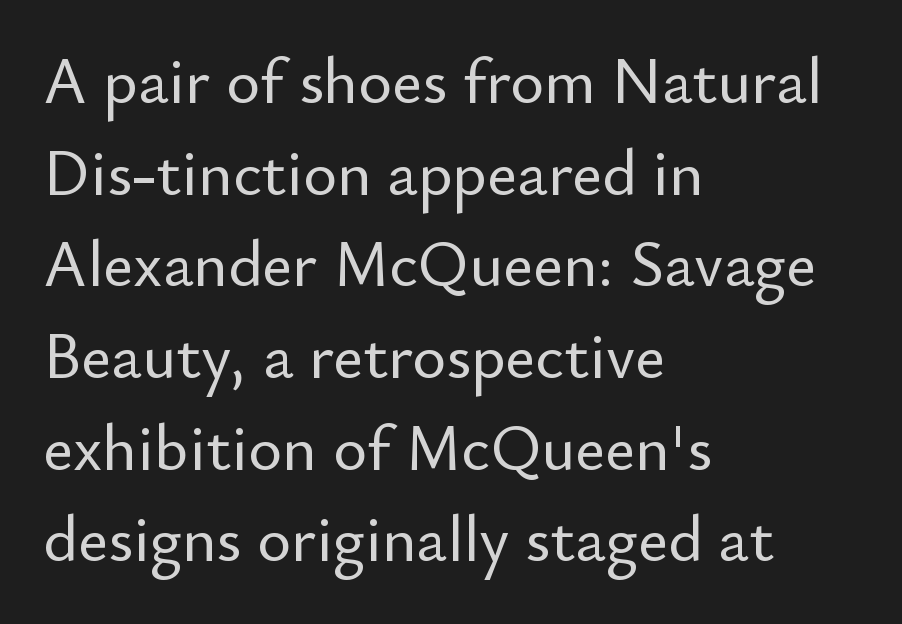
The image shows 65 px sans-serif type, upright; set left-aligned, normal line spacing (1.41x), normal letter spacing, not underlined; low stroke contrast and a small x-height.
